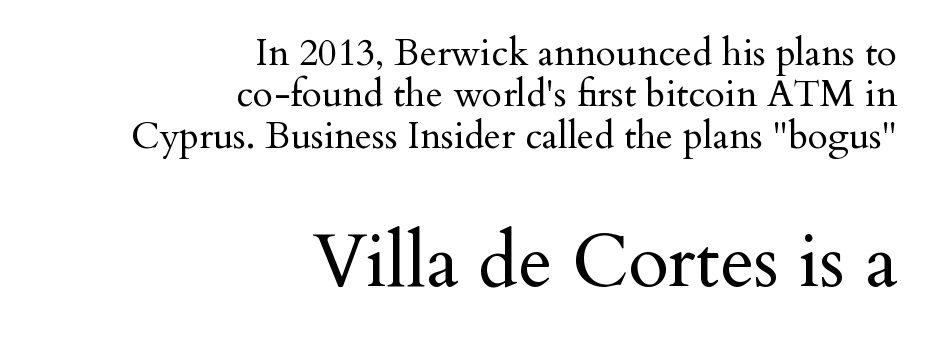
Q: Is the text bold? A: No.
Q: Is the text italic (slanted)? A: No, it is upright.
Q: Is the typeface a serif or a sans-serif typeface? A: Serif.
Q: Is the text underlined? A: No.
Q: How is the paragraph aligned? A: Right-aligned.
Q: Is the spacing between letters normal or unusually wide? A: Normal.
Q: Is the spacing between lines tight, normal or loose? A: Tight.
Q: Which block of text is set in a larger size, the first (top) or the second (bottom)? A: The second (bottom) one.
Q: Width (condensed, normal, or wide)? A: Normal.
Q: Stroke contrast? A: Medium.
Q: x-height? A: Small.
Q: Monospaced? A: No.
